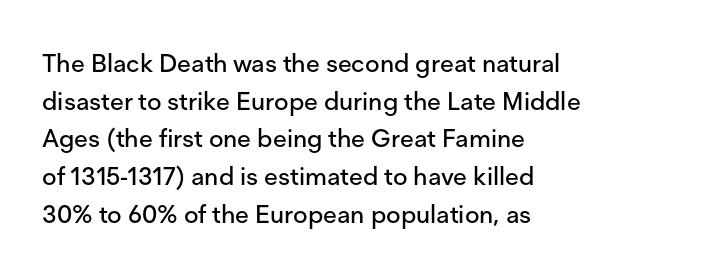
Q: Is the text italic (slanted)? A: No, it is upright.
Q: Is the text underlined? A: No.
Q: How is the paragraph aligned? A: Left-aligned.
Q: Is the spacing between letters normal or unusually wide? A: Normal.
Q: Is the spacing between lines tight, normal or loose? A: Normal.
